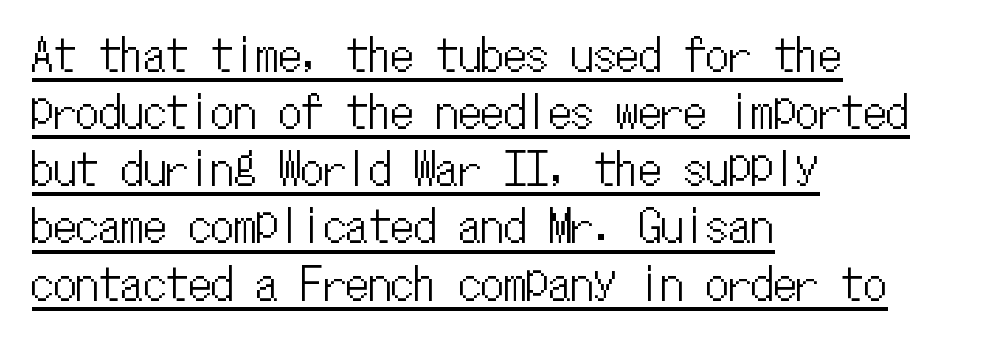
{"italic": "no", "width": "condensed", "stroke_contrast": "low", "x_height": "medium", "monospaced": "yes", "underline": "yes", "align": "left", "line_spacing": "normal", "line_spacing_ratio": 1.27, "letter_spacing": "normal", "letter_spacing_em": 0.0, "glyph_px": 45}
